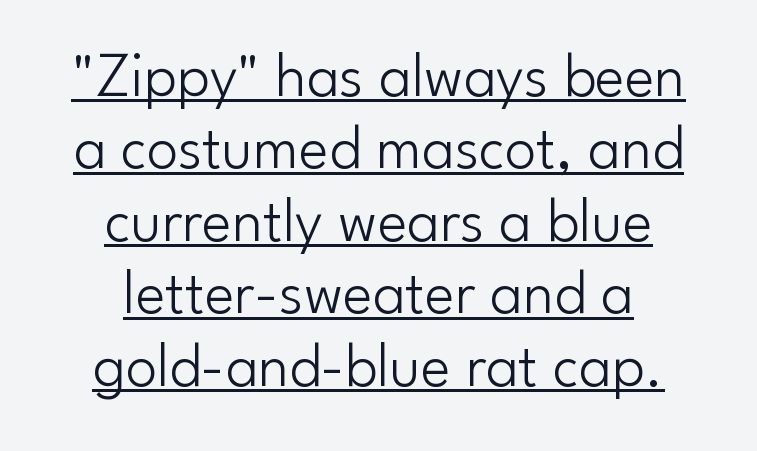
The image shows 63 px light sans-serif type, upright; set centered, tight line spacing (1.15x), normal letter spacing, underlined; low stroke contrast and a small x-height.
